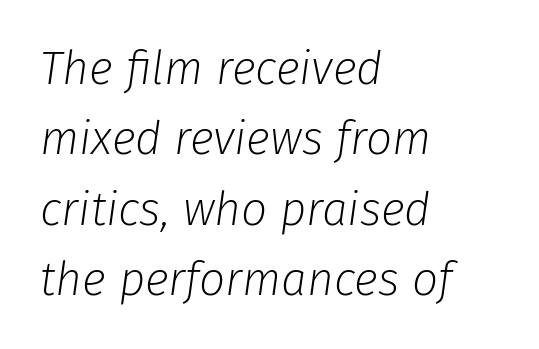
Q: Is the text bold? A: No.
Q: Is the text italic (slanted)? A: Yes, it leans right by about 8 degrees.
Q: Is the text underlined? A: No.
Q: How is the paragraph aligned? A: Left-aligned.
Q: Is the spacing between letters normal or unusually wide? A: Normal.
Q: Is the spacing between lines tight, normal or loose? A: Normal.
Q: Width (condensed, normal, or wide)? A: Normal.
Q: Stroke contrast? A: Low.
Q: x-height? A: Medium.
Q: Monospaced? A: No.
